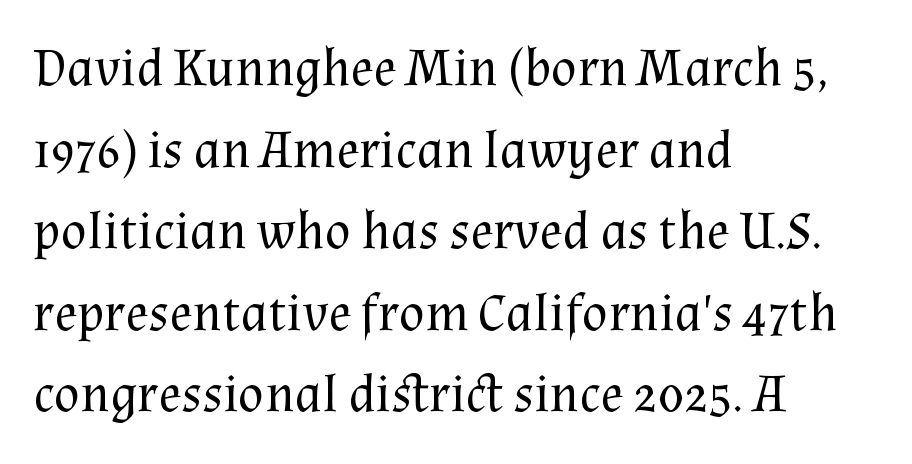
{"italic": "no", "bold": "no", "weight": "regular", "width": "normal", "stroke_contrast": "medium", "x_height": "medium", "monospaced": "no", "underline": "no", "align": "left", "line_spacing": "normal", "line_spacing_ratio": 1.51, "letter_spacing": "normal", "letter_spacing_em": 0.0, "glyph_px": 54}
